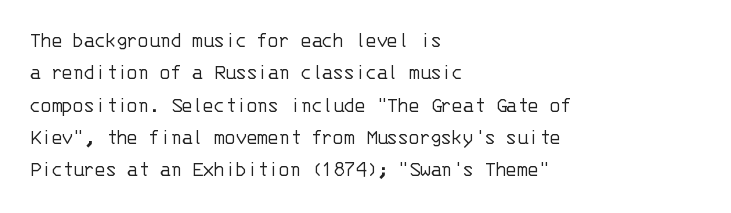
Q: Is the text bold? A: No.
Q: Is the text italic (slanted)? A: No, it is upright.
Q: Is the text underlined? A: No.
Q: How is the paragraph aligned? A: Left-aligned.
Q: Is the spacing between letters normal or unusually wide? A: Normal.
Q: Is the spacing between lines tight, normal or loose? A: Normal.
